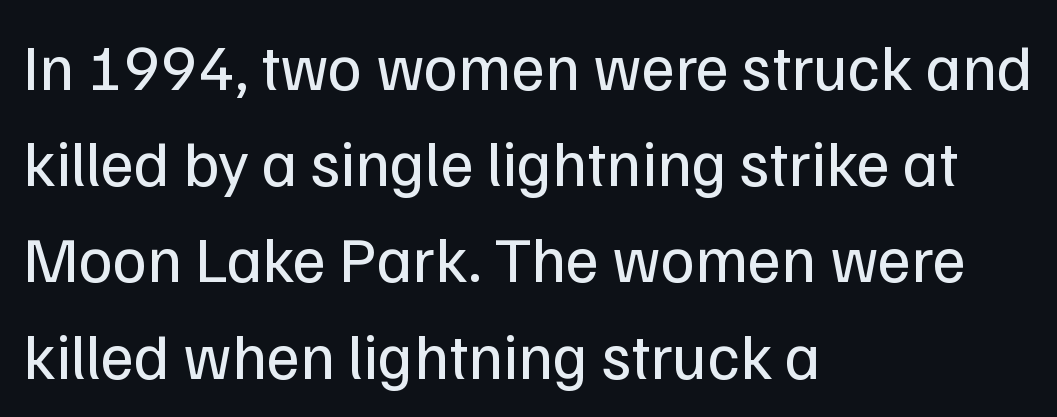
These lines sit exactly where default settings would place them. Anything drawn beneath the words? Only blank space. When letters stand straight like this, we call the style roman or upright. The rendering uses natural spacing where letterforms have individual widths. Stroke mass is kept to a normal reading level or below. Is this a sans? Yes — the strokes have no serifs.
